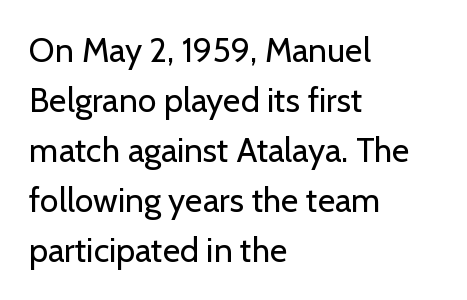
{"serif": "no", "italic": "no", "bold": "no", "weight": "regular", "width": "normal", "stroke_contrast": "low", "x_height": "medium", "monospaced": "no", "underline": "no", "align": "left", "line_spacing": "normal", "line_spacing_ratio": 1.47, "letter_spacing": "normal", "letter_spacing_em": 0.0, "glyph_px": 34}
